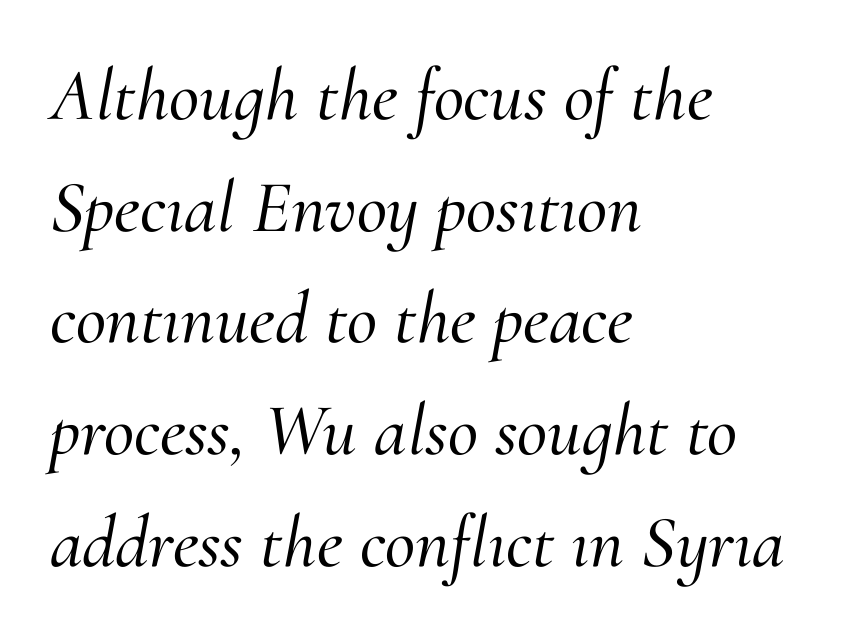
The image shows 74 px serif type, italic (leaning right); set left-aligned, normal line spacing (1.51x), normal letter spacing, not underlined; medium stroke contrast and a small x-height.
